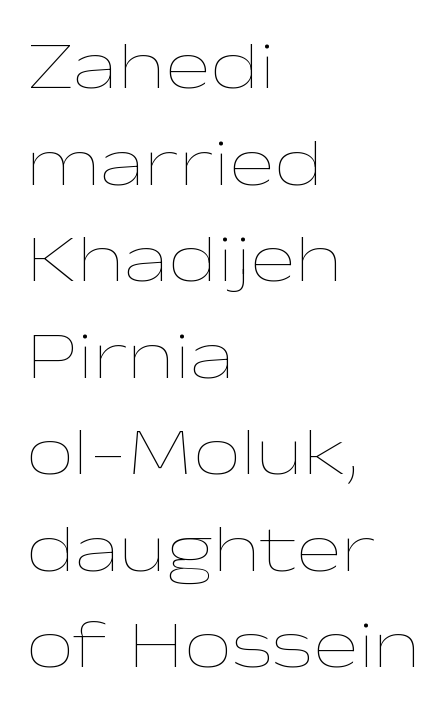
{"italic": "no", "bold": "no", "weight": "thin", "width": "wide", "stroke_contrast": "low", "x_height": "medium", "monospaced": "no", "underline": "no", "align": "left", "line_spacing": "normal", "line_spacing_ratio": 1.42, "letter_spacing": "normal", "letter_spacing_em": 0.0, "glyph_px": 68}
